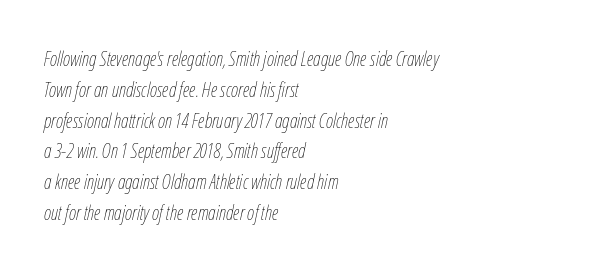
{"italic": "yes", "lean": "right", "slant_degrees": 12, "bold": "no", "underline": "no", "align": "left", "line_spacing": "normal", "line_spacing_ratio": 1.54, "letter_spacing": "normal", "letter_spacing_em": 0.0, "glyph_px": 20}
